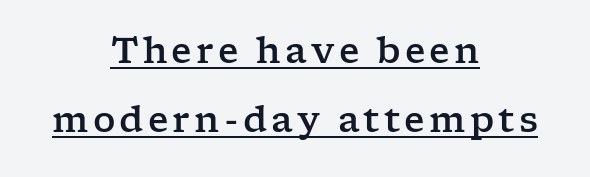
The image shows 35 px wide serif type, upright; set centered, loose line spacing (1.96x), underlined; low stroke contrast and a medium x-height.
